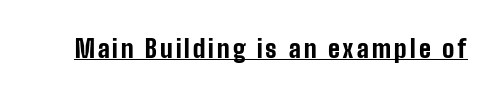
Q: Is the text bold? A: Yes.
Q: Is the text italic (slanted)? A: No, it is upright.
Q: Is the text underlined? A: Yes.
